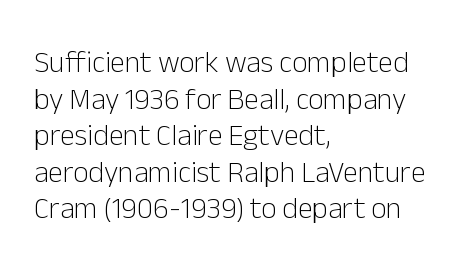
Q: Is the text bold? A: No.
Q: Is the text italic (slanted)? A: No, it is upright.
Q: Is the typeface a serif or a sans-serif typeface? A: Sans-serif.
Q: Is the text underlined? A: No.
Q: How is the paragraph aligned? A: Left-aligned.
Q: Is the spacing between letters normal or unusually wide? A: Normal.
Q: Width (condensed, normal, or wide)? A: Normal.
Q: Stroke contrast? A: Low.
Q: x-height? A: Medium.
Q: Monospaced? A: No.
